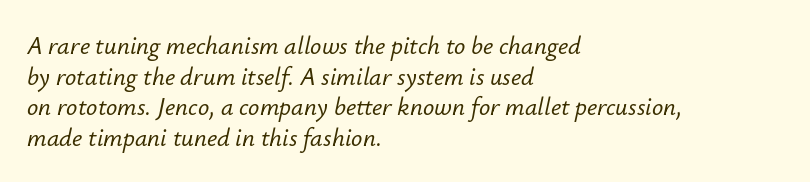
Casual observation: everything's shoved over to the left. Students, note that the glyphs here touch the page at normal intervals. Words float on clear page, feet unadorned. Yep, that's italic — everything's leaning.
